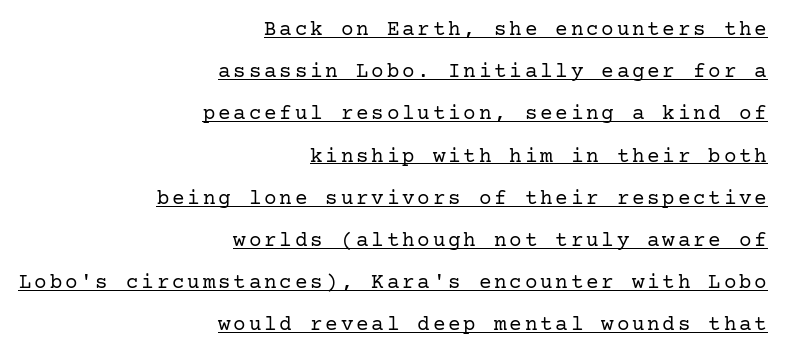
Caption: lettering with a line underneath. The passage shown stacks its lines with a broad gap. One-word summary of the alignment: right. No letter is thick-stroked: the sample isn't bold. You can tell it's not italic because the verticals are truly vertical.
